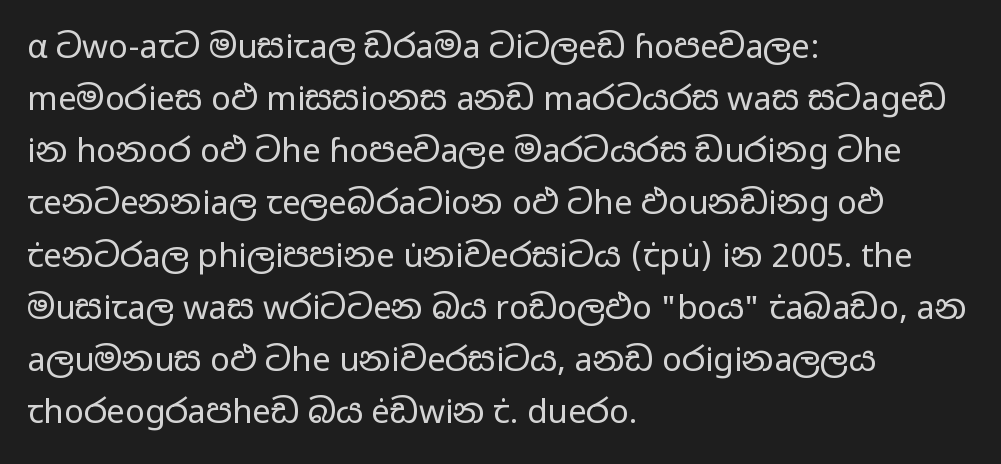
The image shows 33 px regular-weight, wide sans-serif type, upright; set left-aligned, normal line spacing (1.58x), normal letter spacing, not underlined; low stroke contrast and a medium x-height.
